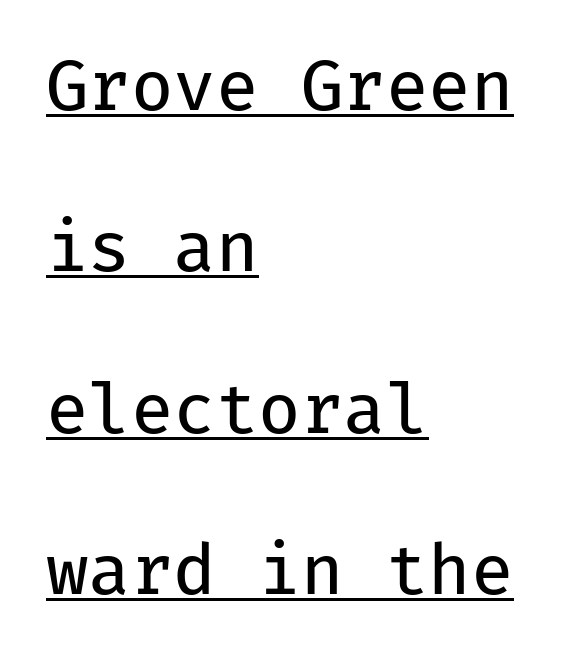
Q: Is the text bold? A: No.
Q: Is the text italic (slanted)? A: No, it is upright.
Q: Is the typeface a serif or a sans-serif typeface? A: Sans-serif.
Q: Is the text underlined? A: Yes.
Q: How is the paragraph aligned? A: Left-aligned.
Q: Is the spacing between letters normal or unusually wide? A: Normal.
Q: Is the spacing between lines tight, normal or loose? A: Loose.
Q: Width (condensed, normal, or wide)? A: Normal.
Q: Stroke contrast? A: Low.
Q: x-height? A: Medium.
Q: Monospaced? A: Yes.
